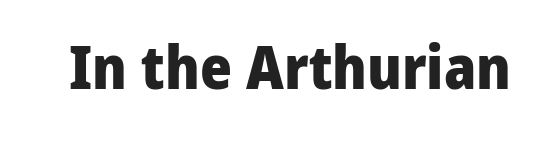
Does the weight exceed regular? Yes, all the way to bold. The passage shown is typed in a proportional face where columns would drift. Type style note: lacks serifs. Between one letter and the next there's only the usual sliver of space. The baseline area is clear. Italic? Not at all — the glyphs are vertical.
